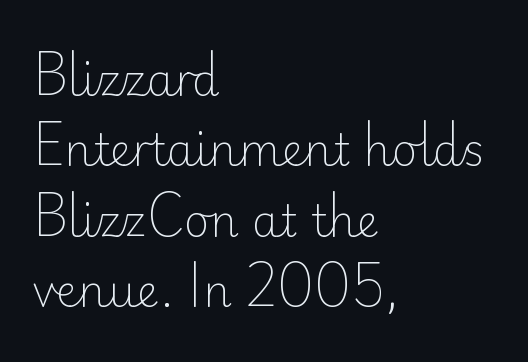
{"serif": "no", "italic": "no", "bold": "no", "weight": "light", "width": "normal", "stroke_contrast": "low", "x_height": "small", "monospaced": "no", "underline": "no", "align": "left", "line_spacing": "normal", "line_spacing_ratio": 1.6, "letter_spacing": "normal", "letter_spacing_em": 0.0, "glyph_px": 44}
